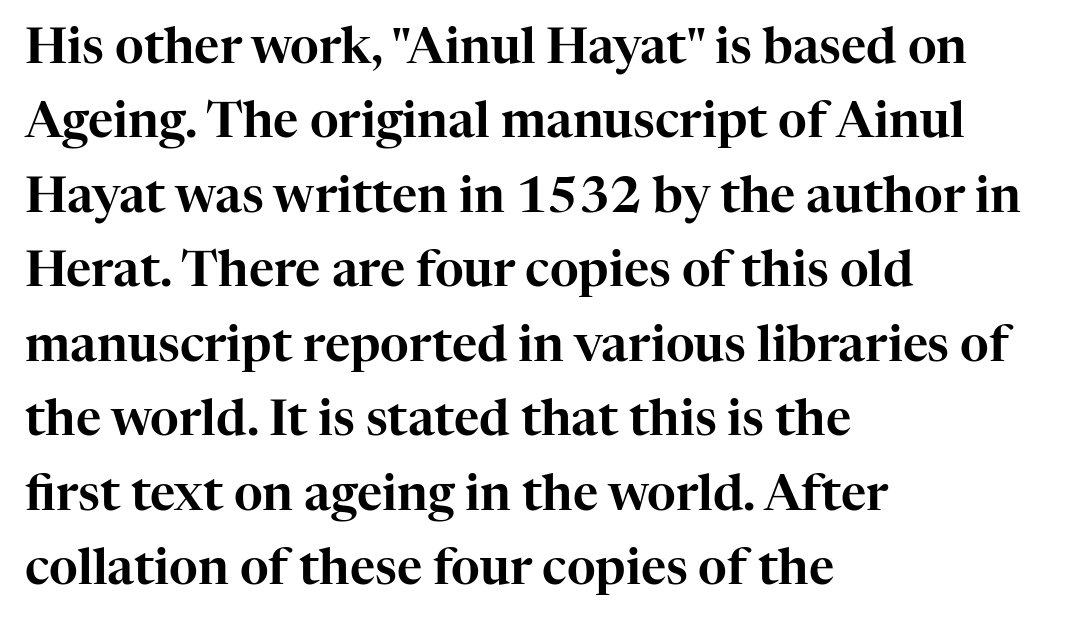
Q: Is the text italic (slanted)? A: No, it is upright.
Q: Is the typeface a serif or a sans-serif typeface? A: Serif.
Q: Is the text underlined? A: No.
Q: How is the paragraph aligned? A: Left-aligned.
Q: Is the spacing between letters normal or unusually wide? A: Normal.
Q: Is the spacing between lines tight, normal or loose? A: Normal.
Q: Width (condensed, normal, or wide)? A: Normal.
Q: Stroke contrast? A: High.
Q: x-height? A: Medium.
Q: Monospaced? A: No.
